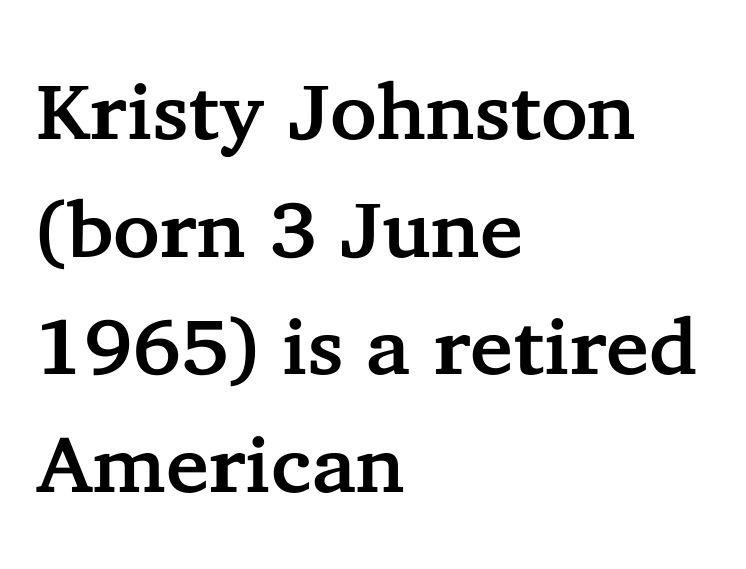
The axis of the letterforms is exactly vertical. The space between consecutive lines is moderate. Letters rest on an invisible, unmarked baseline. This rendering uses left alignment, leaving the right contour irregular.
